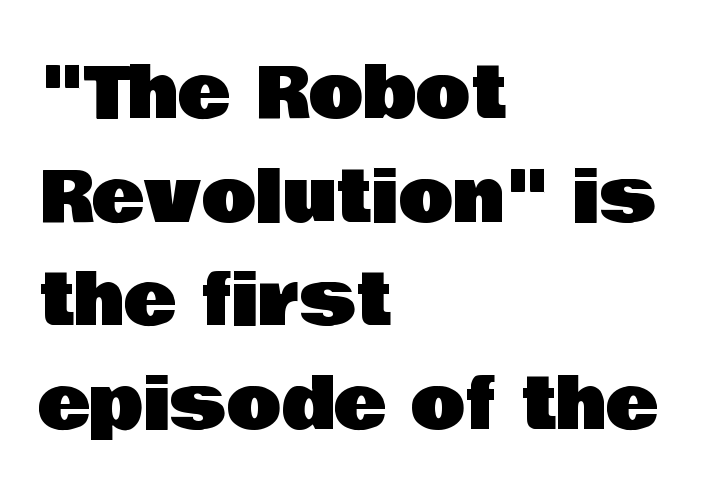
{"serif": "no", "italic": "no", "width": "normal", "stroke_contrast": "low", "x_height": "large", "monospaced": "no", "underline": "no", "align": "left", "line_spacing": "normal", "line_spacing_ratio": 1.46, "letter_spacing": "normal", "letter_spacing_em": 0.0, "glyph_px": 71}
